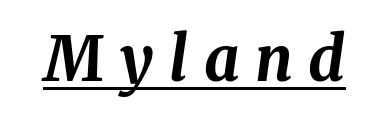
The image shows 61 px bold type, italic (leaning right); set unusually wide letter spacing (+0.26 em), underlined; medium stroke contrast and a medium x-height.
